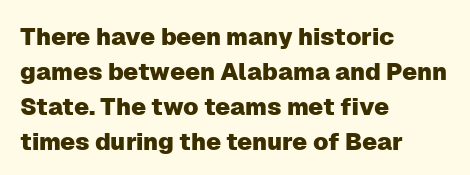
The image shows 24 px text type, upright; set left-aligned, normal line spacing (1.46x), normal letter spacing, not underlined.
